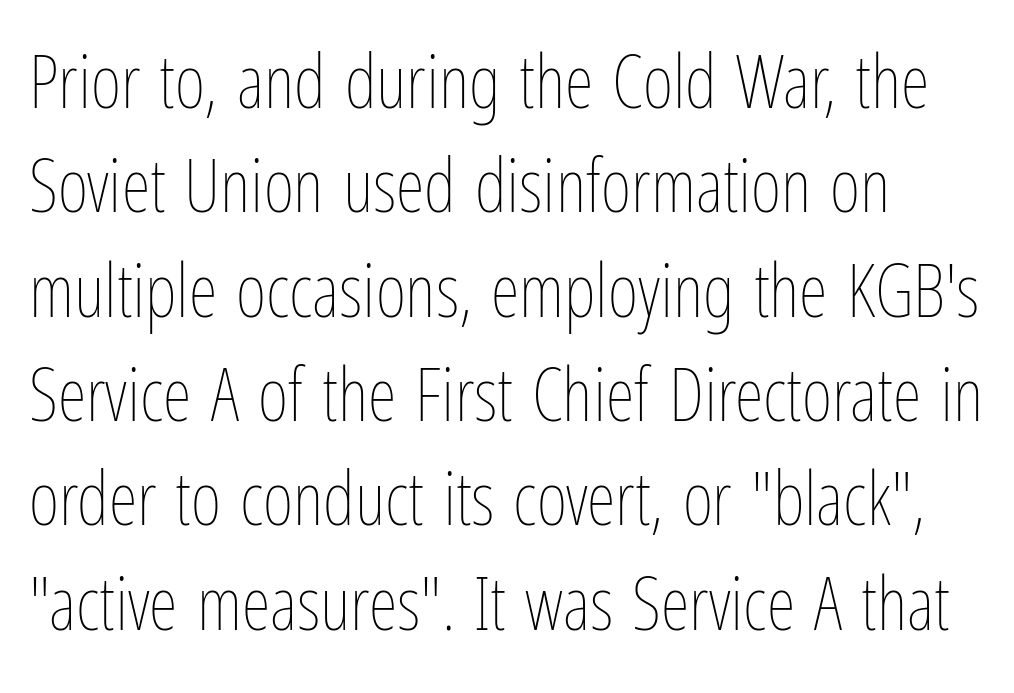
{"italic": "no", "bold": "no", "weight": "thin", "width": "condensed", "stroke_contrast": "low", "x_height": "medium", "monospaced": "no", "underline": "no", "line_spacing": "normal", "line_spacing_ratio": 1.41, "letter_spacing": "normal", "letter_spacing_em": 0.0, "glyph_px": 74}
